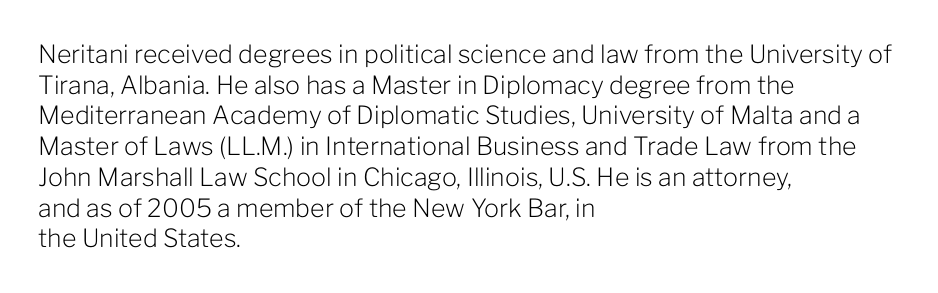
The letters look calm and open, with moderate or lighter stems. Descenders are the only things crossing below the line. Left-aligned paragraph, ragged on the right. Short note: letters normally spaced.
